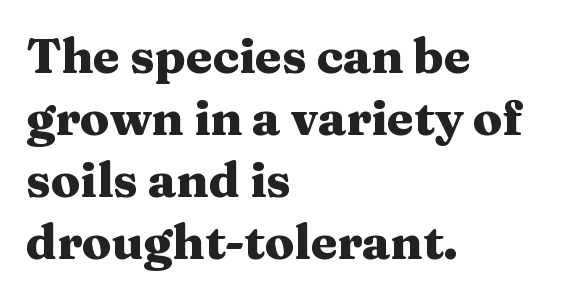
Q: Is the text bold? A: Yes.
Q: Is the text italic (slanted)? A: No, it is upright.
Q: Is the typeface a serif or a sans-serif typeface? A: Serif.
Q: Is the text underlined? A: No.
Q: How is the paragraph aligned? A: Left-aligned.
Q: Is the spacing between letters normal or unusually wide? A: Normal.
Q: Is the spacing between lines tight, normal or loose? A: Normal.
Q: Width (condensed, normal, or wide)? A: Wide.
Q: Stroke contrast? A: Medium.
Q: x-height? A: Medium.
Q: Monospaced? A: No.
